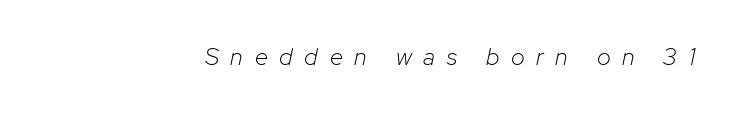
Q: Is the text bold? A: No.
Q: Is the text italic (slanted)? A: Yes, it leans right by about 12 degrees.
Q: Is the text underlined? A: No.
Q: How is the paragraph aligned? A: Right-aligned.
Q: Is the spacing between letters normal or unusually wide? A: Unusually wide.
